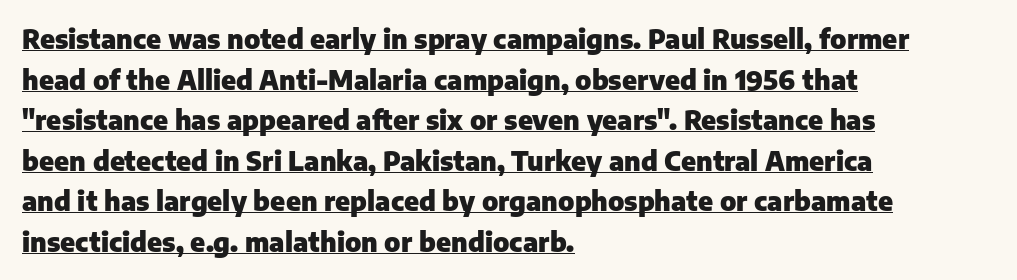
The font is running at its bold setting. The glyphs are accompanied by a horizontal stroke just below them. Quick note: interline space is typical. Italic? Not at all — the glyphs are vertical. Look at the tracking — it's just the regular setting, nothing added. Line starts are locked; line ends wander.
